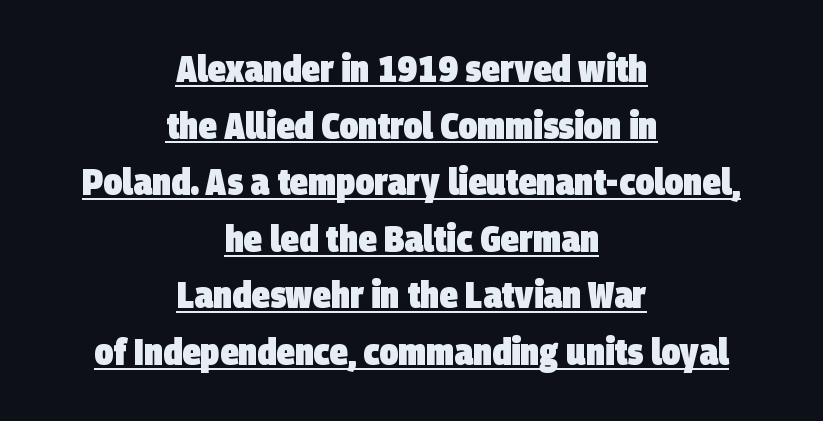
{"serif": "no", "bold": "yes", "weight": "heavy", "width": "condensed", "stroke_contrast": "low", "x_height": "large", "monospaced": "no", "underline": "yes", "align": "center", "line_spacing": "normal", "line_spacing_ratio": 1.53, "letter_spacing": "normal", "letter_spacing_em": 0.0, "glyph_px": 37}
